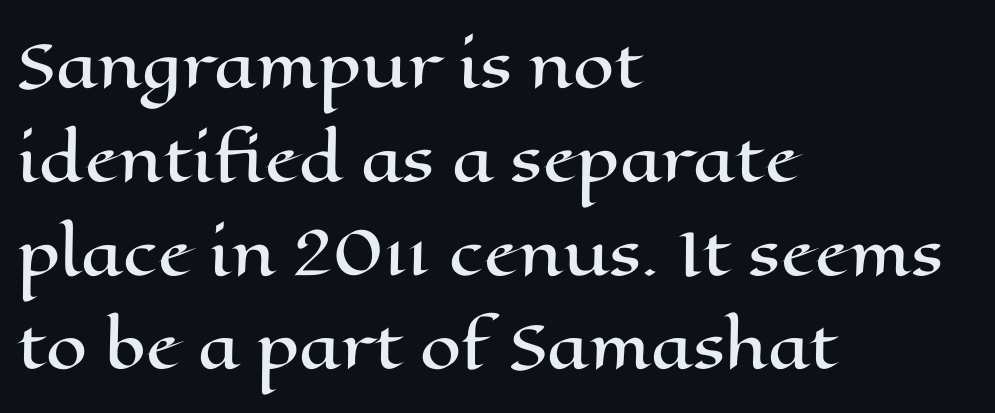
Q: Is the text italic (slanted)? A: No, it is upright.
Q: Is the text underlined? A: No.
Q: How is the paragraph aligned? A: Left-aligned.
Q: Is the spacing between letters normal or unusually wide? A: Normal.
Q: Is the spacing between lines tight, normal or loose? A: Normal.
Q: Width (condensed, normal, or wide)? A: Wide.
Q: Stroke contrast? A: High.
Q: x-height? A: Medium.
Q: Monospaced? A: No.
